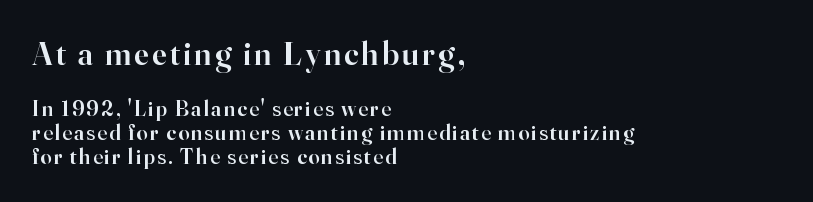
The image shows 33 px semibold serif type, upright; set left-aligned, tight line spacing (1.08x), not underlined; the first (top) block is 1.5x larger; high stroke contrast and a small x-height.
